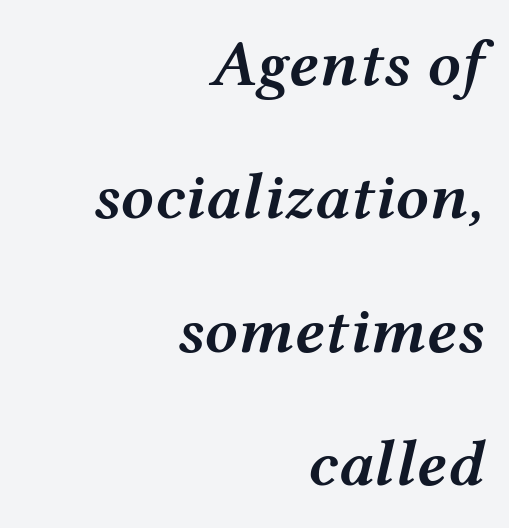
The image shows 66 px semibold, wide type, italic (leaning right); set right-aligned, loose line spacing (2.02x), normal letter spacing, not underlined; medium stroke contrast and a medium x-height.
